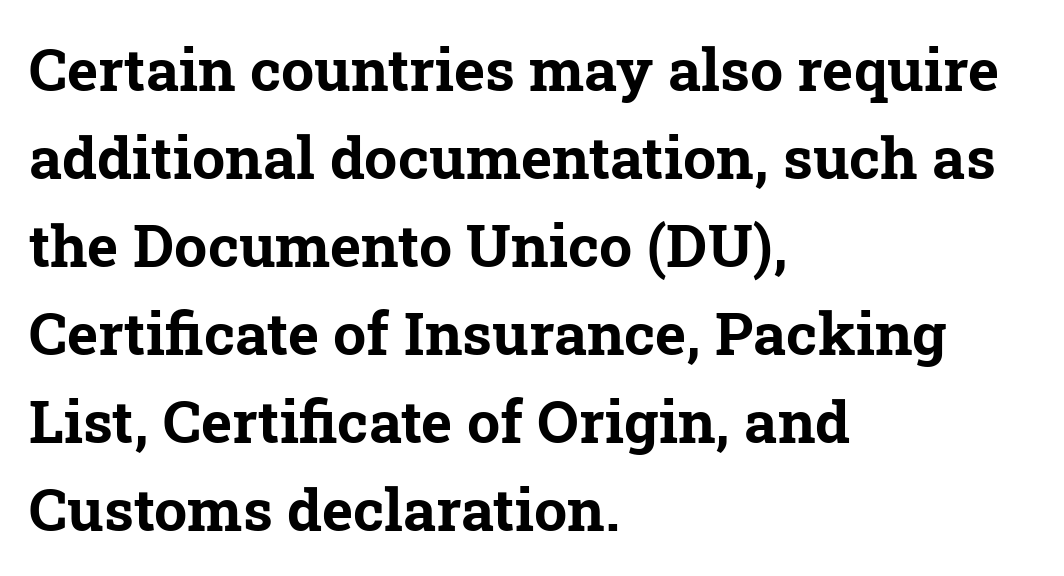
Q: Is the text bold? A: Yes.
Q: Is the typeface a serif or a sans-serif typeface? A: Serif.
Q: Is the text underlined? A: No.
Q: How is the paragraph aligned? A: Left-aligned.
Q: Is the spacing between letters normal or unusually wide? A: Normal.
Q: Is the spacing between lines tight, normal or loose? A: Normal.
Q: Width (condensed, normal, or wide)? A: Normal.
Q: Stroke contrast? A: Low.
Q: x-height? A: Medium.
Q: Monospaced? A: No.
